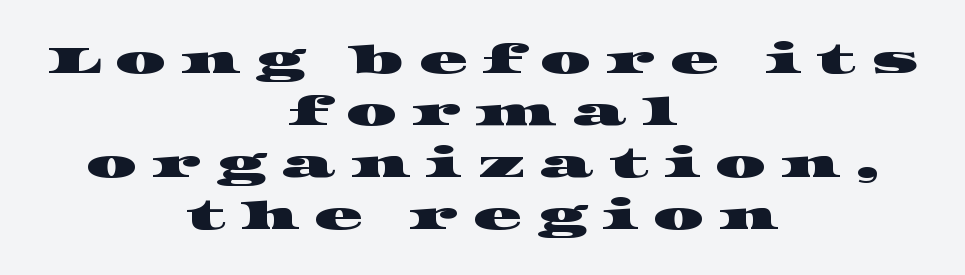
This rendering uses center alignment, leaving both contours irregular but symmetric. The gap between lines stays unmarked. Each letter's strokes conclude with small projecting serifs. The gaps between neighbouring characters are conspicuously large. Looks like regular typesetting: each glyph gets only the width it needs.
